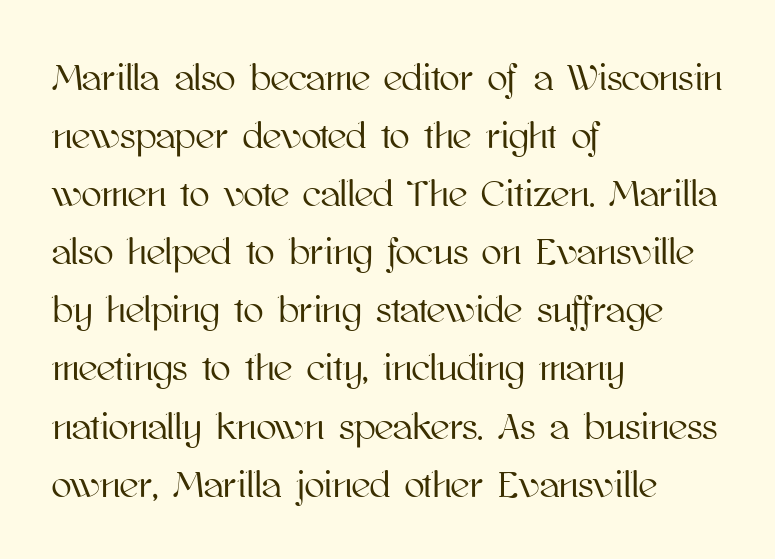
Q: Is the text italic (slanted)? A: No, it is upright.
Q: Is the text underlined? A: No.
Q: How is the paragraph aligned? A: Left-aligned.
Q: Is the spacing between letters normal or unusually wide? A: Normal.
Q: Is the spacing between lines tight, normal or loose? A: Normal.
Q: Width (condensed, normal, or wide)? A: Normal.
Q: Stroke contrast? A: High.
Q: x-height? A: Medium.
Q: Monospaced? A: No.
